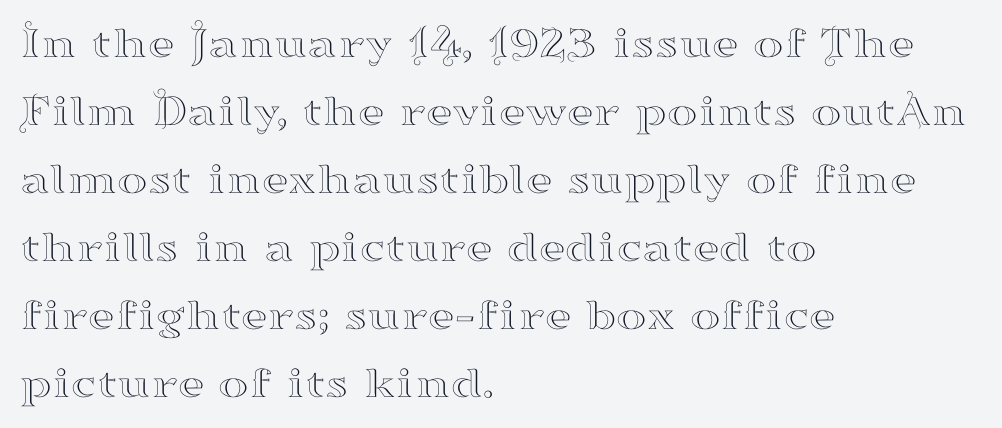
{"serif": "yes", "italic": "no", "width": "wide", "stroke_contrast": "high", "x_height": "small", "monospaced": "no", "underline": "no", "align": "left", "line_spacing": "normal", "line_spacing_ratio": 1.48, "letter_spacing": "normal", "letter_spacing_em": 0.0, "glyph_px": 46}
